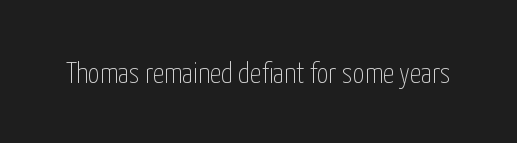
{"serif": "no", "italic": "no", "bold": "no", "weight": "thin", "width": "condensed", "stroke_contrast": "low", "x_height": "medium", "monospaced": "no", "underline": "no", "letter_spacing": "normal", "letter_spacing_em": 0.0, "glyph_px": 29}
